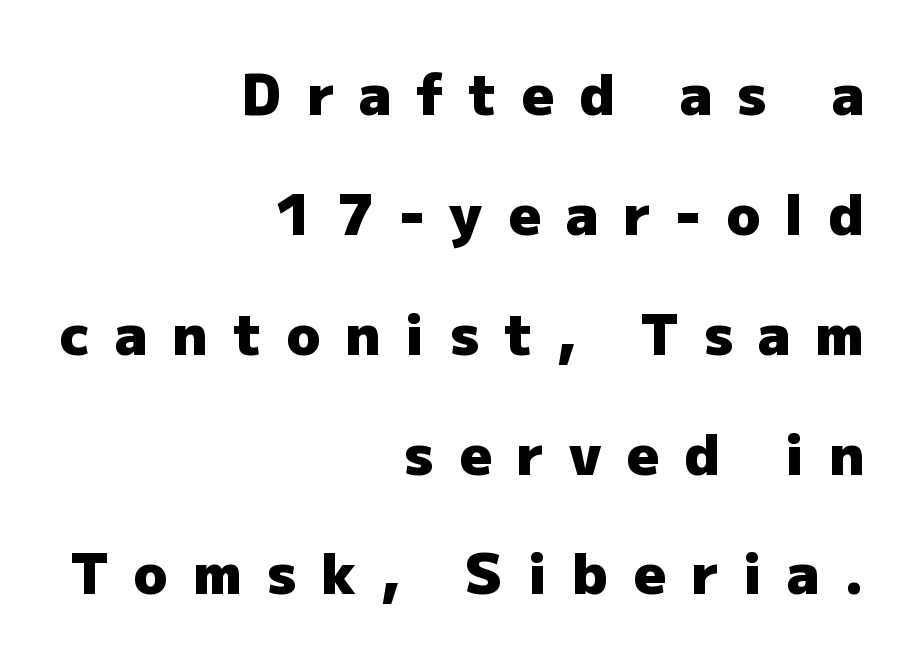
{"serif": "no", "italic": "no", "bold": "yes", "weight": "heavy", "width": "normal", "stroke_contrast": "low", "x_height": "medium", "monospaced": "no", "underline": "no", "align": "right", "line_spacing": "loose", "line_spacing_ratio": 2.14, "letter_spacing": "wide", "letter_spacing_em": 0.45, "glyph_px": 56}
